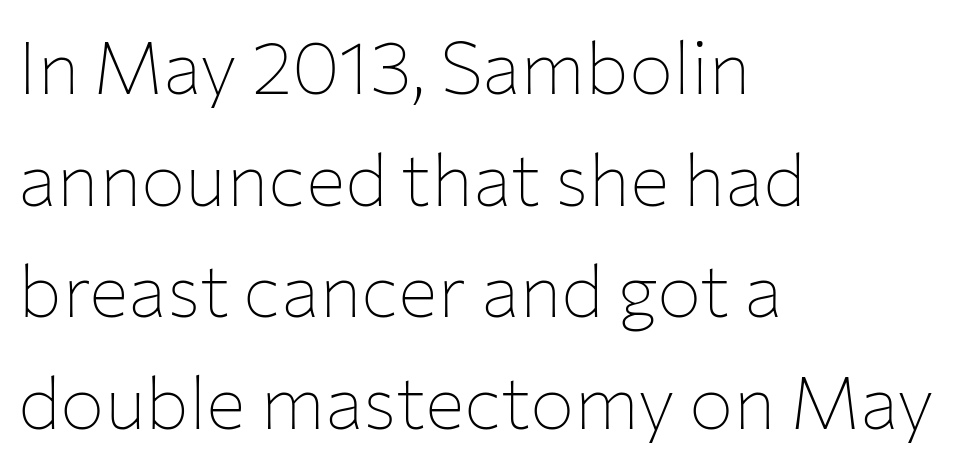
{"serif": "no", "italic": "no", "bold": "no", "weight": "thin", "width": "normal", "stroke_contrast": "low", "x_height": "medium", "monospaced": "no", "underline": "no", "align": "left", "line_spacing": "normal", "line_spacing_ratio": 1.51, "letter_spacing": "normal", "letter_spacing_em": 0.0, "glyph_px": 74}
